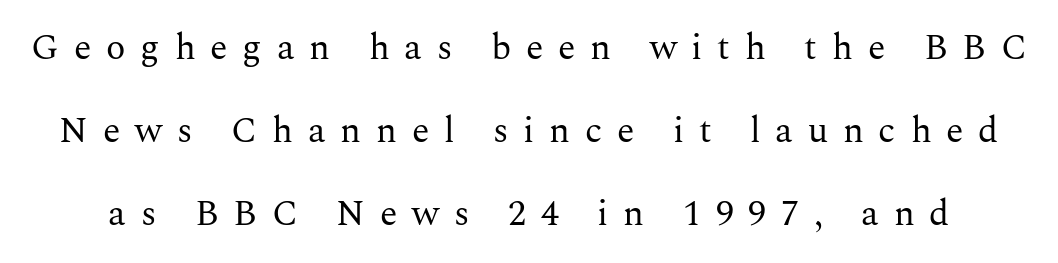
The image shows 36 px regular-weight serif type, upright; set loose line spacing (2.31x), unusually wide letter spacing (+0.41 em), not underlined; medium stroke contrast and a medium x-height.
